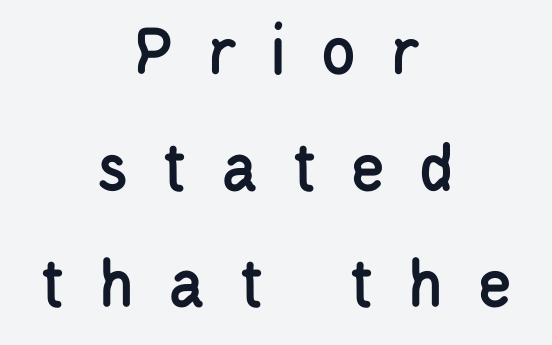
Words appear elongated and porous because spacing is wide. Observe the absence of serifs on each vertical stroke in this sample. Looks like regular typesetting: each glyph gets only the width it needs. Horizontal alignment here is central, giving a formal, balanced look.
